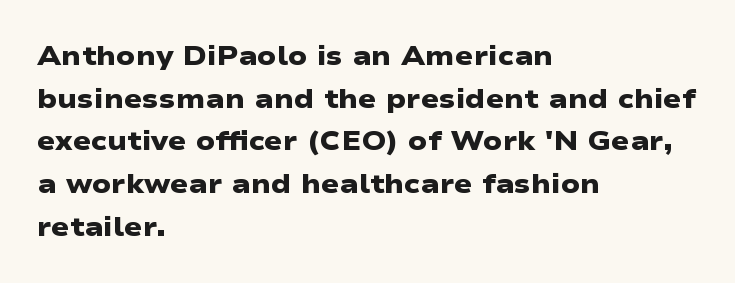
{"bold": "yes", "underline": "no", "align": "left", "line_spacing": "normal", "line_spacing_ratio": 1.58, "letter_spacing": "normal", "letter_spacing_em": 0.0, "glyph_px": 27}
